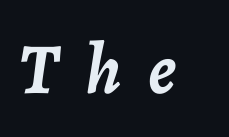
The rendering inserts visible extra space after every character. The passage shown is typed in a proportional face where columns would drift. Words float on clear page, feet unadorned. The typography opts for an oblique posture over an upright one. Weight: bold.
